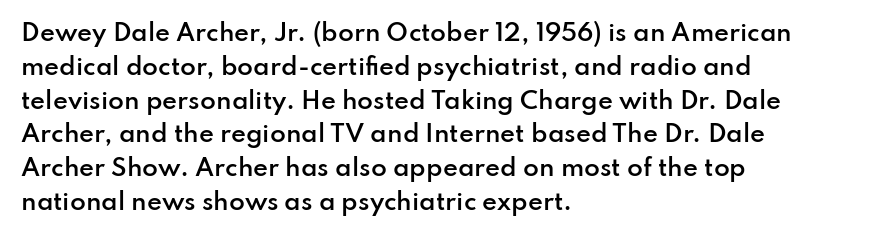
The image shows 23 px text type, upright; set left-aligned, normal line spacing (1.47x), normal letter spacing, not underlined.
